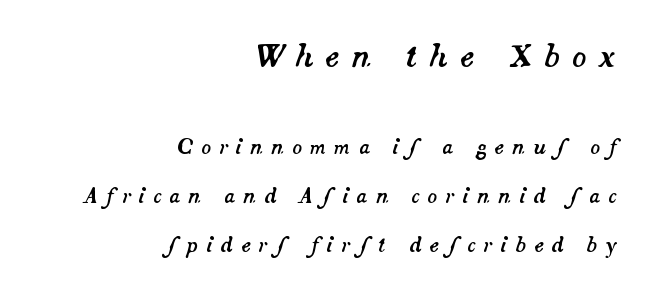
{"italic": "yes", "lean": "right", "slant_degrees": 14, "width": "normal", "stroke_contrast": "medium", "x_height": "small", "monospaced": "no", "underline": "no", "align": "right", "line_spacing": "loose", "line_spacing_ratio": 2.45, "letter_spacing": "wide", "letter_spacing_em": 0.4, "larger_block": "first", "size_ratio": 1.5, "glyph_px": 30}
